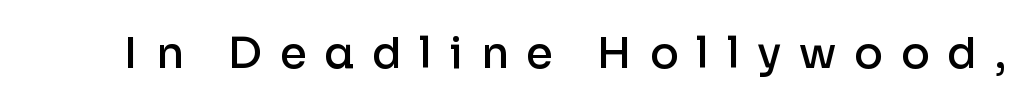
{"serif": "no", "italic": "no", "bold": "semi", "weight": "semibold", "width": "normal", "stroke_contrast": "low", "x_height": "medium", "monospaced": "no", "underline": "no", "letter_spacing": "wide", "letter_spacing_em": 0.41, "glyph_px": 43}
